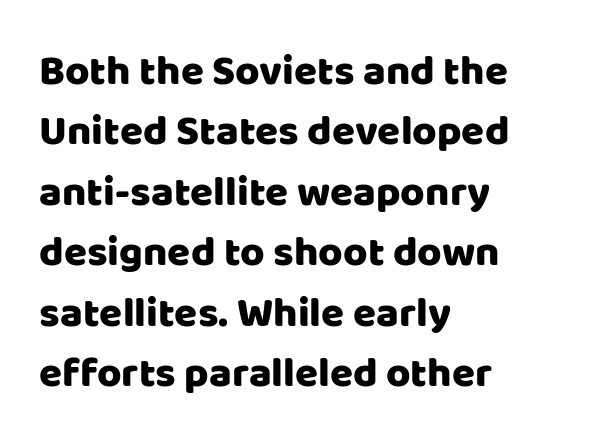
Caption: multi-line text, flush left, ragged right. Tracking value appears to be zero — textbook default spacing. Lines of text with bare space underneath. Is this a fixed-width face? No — the glyphs have proportional, varying widths. Regular leading. Every stem runs plumb, perpendicular to the baseline.
